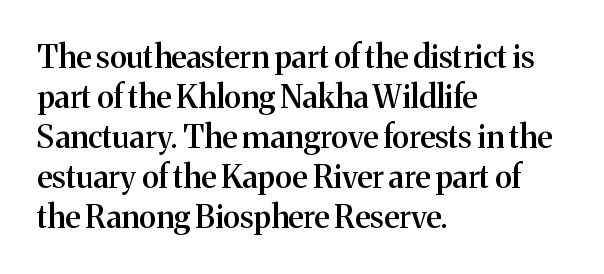
Q: Is the text bold? A: Semi-bold.
Q: Is the text italic (slanted)? A: No, it is upright.
Q: Is the typeface a serif or a sans-serif typeface? A: Serif.
Q: Is the text underlined? A: No.
Q: How is the paragraph aligned? A: Left-aligned.
Q: Is the spacing between letters normal or unusually wide? A: Normal.
Q: Is the spacing between lines tight, normal or loose? A: Normal.
Q: Width (condensed, normal, or wide)? A: Normal.
Q: Stroke contrast? A: Medium.
Q: x-height? A: Medium.
Q: Monospaced? A: No.
